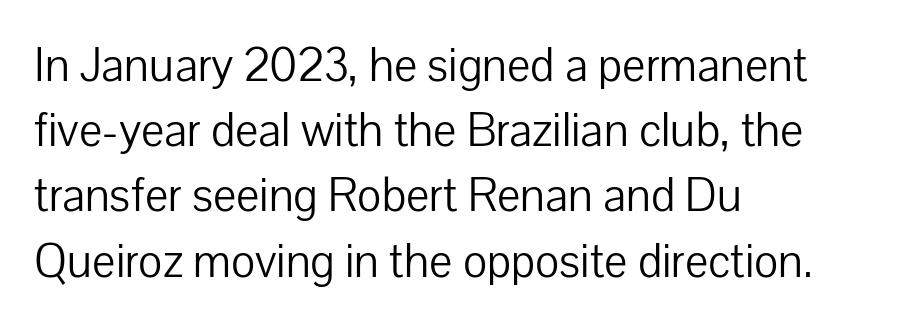
The image shows 49 px light sans-serif type, upright; set left-aligned, normal line spacing (1.33x), normal letter spacing, not underlined; low stroke contrast and a medium x-height.
